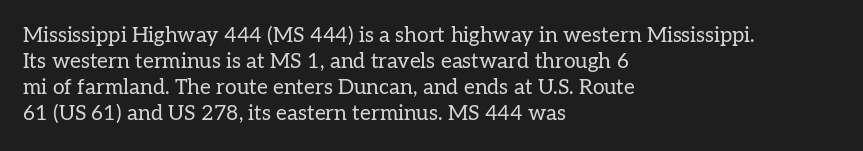
{"italic": "no", "bold": "no", "underline": "no", "align": "left", "line_spacing_ratio": 1.24, "letter_spacing": "normal", "letter_spacing_em": 0.0, "glyph_px": 21}
